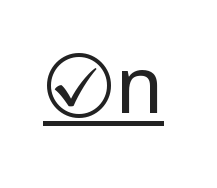
{"serif": "no", "italic": "no", "bold": "no", "weight": "regular", "width": "normal", "stroke_contrast": "low", "x_height": "medium", "monospaced": "no", "underline": "yes", "letter_spacing": "normal", "letter_spacing_em": 0.0, "glyph_px": 78}
